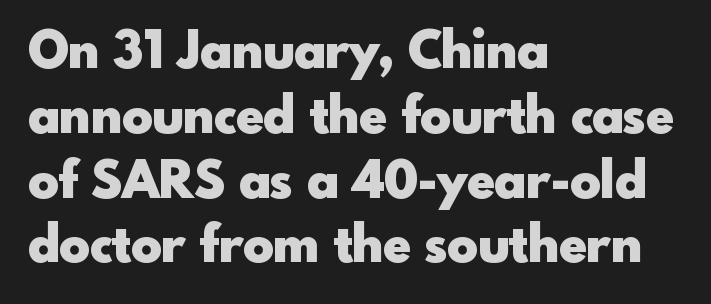
The image shows 51 px heavy sans-serif type, upright; set left-aligned, normal line spacing (1.27x), normal letter spacing, not underlined; a small x-height.
